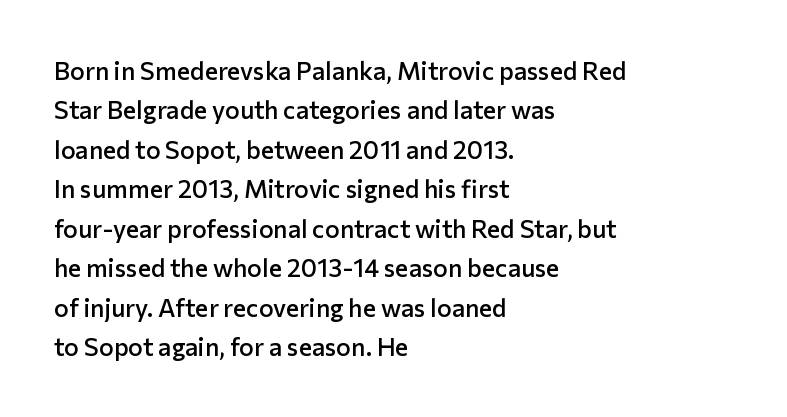
Q: Is the text bold? A: Semi-bold.
Q: Is the text italic (slanted)? A: No, it is upright.
Q: Is the text underlined? A: No.
Q: How is the paragraph aligned? A: Left-aligned.
Q: Is the spacing between letters normal or unusually wide? A: Normal.
Q: Is the spacing between lines tight, normal or loose? A: Normal.
